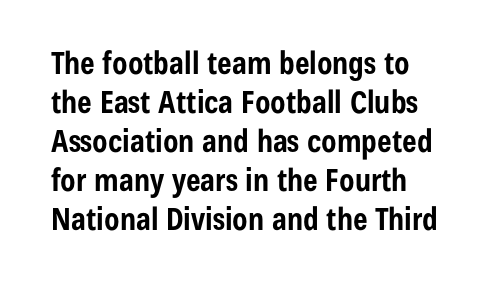
The face used here is proportionally spaced, like ordinary book or web type. Each word holds together tightly as a unit, with standard inter-letter gaps. Is there any slant? The stems are plumb. Stroke thickness is high; the sample reads as a true bold.
